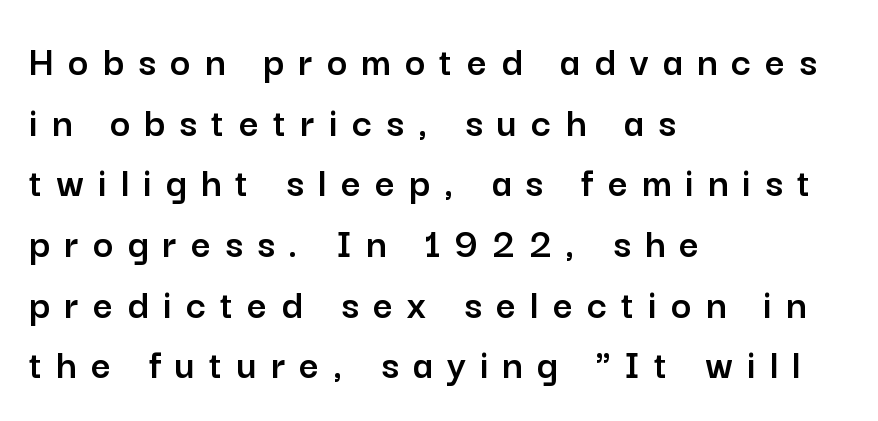
The baseline area is clear. This sample has the flowing, uneven cadence of proportional lettering. Regarding serifs, this sample does without them. Each word looks stretched out because of the extra space between its letters.
